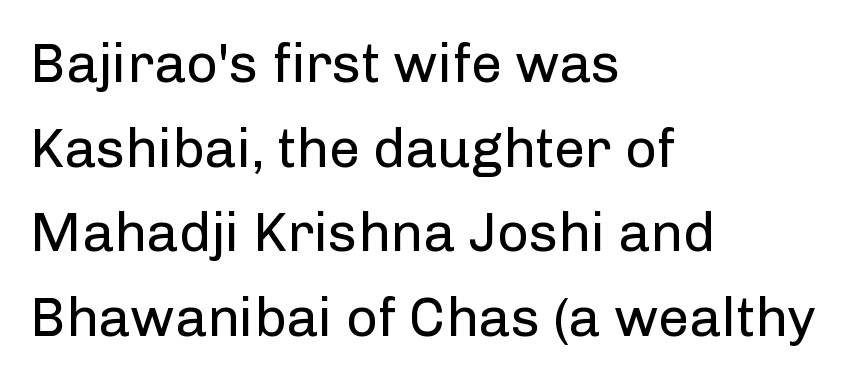
{"serif": "no", "italic": "no", "bold": "no", "weight": "regular", "width": "normal", "stroke_contrast": "low", "x_height": "medium", "monospaced": "no", "underline": "no", "align": "left", "line_spacing": "normal", "line_spacing_ratio": 1.54, "letter_spacing": "normal", "letter_spacing_em": 0.0, "glyph_px": 55}
